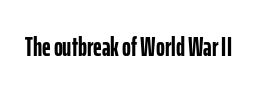
What stands out about the letter spacing? Nothing — it is the standard amount. No italicization has been applied; the sample stays upright. The gap between lines stays unmarked. Thick stems and heavy bowls — unmistakably bold.
